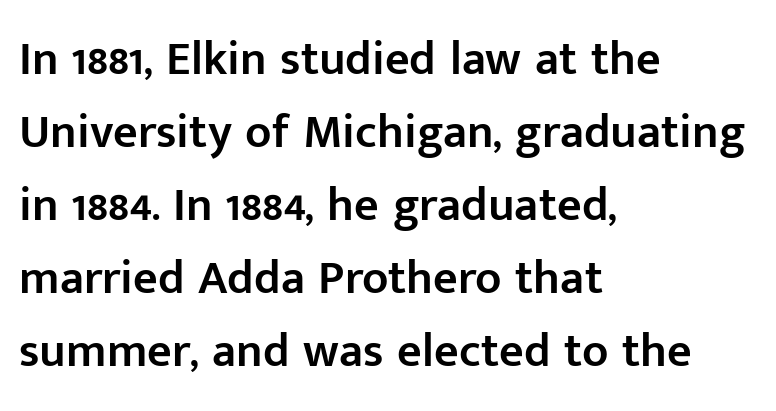
The image shows 48 px semibold sans-serif type, upright; set left-aligned, normal line spacing (1.52x), normal letter spacing, not underlined; low stroke contrast and a medium x-height.
